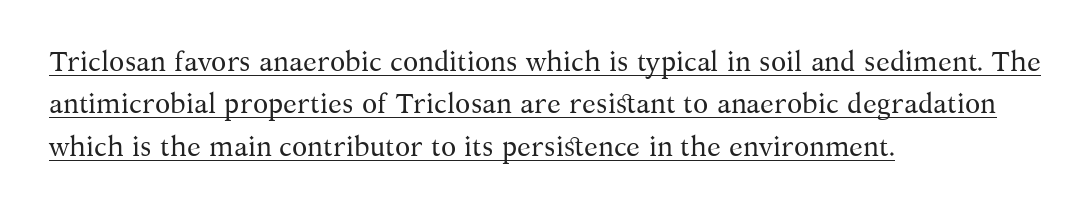
Compared with typical body copy, the letter spacing here is the same. Character widths vary here, with narrow letters taking less room than wide ones. How would I describe the line gaps? Plain and ordinary. You can tell it's not italic because the verticals are truly vertical. The lettering is marked with a stroke running underneath it.
